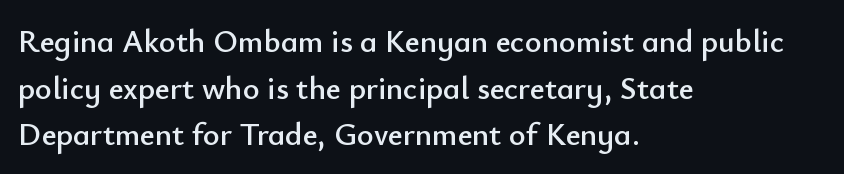
Looks like regular typesetting: each glyph gets only the width it needs. Visually the block forms a straight wall on the left and a jagged coastline on the right. Italic? Not at all — the glyphs are vertical. No extra tracking has been applied to these lines. The typeface chosen for these lines omits serifs.
